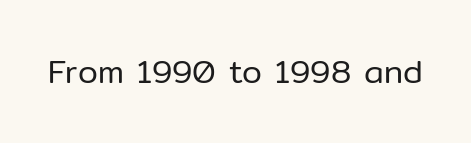
{"serif": "no", "italic": "no", "bold": "no", "weight": "regular", "width": "normal", "stroke_contrast": "low", "x_height": "medium", "monospaced": "no", "underline": "no", "letter_spacing": "normal", "letter_spacing_em": 0.0, "glyph_px": 32}
